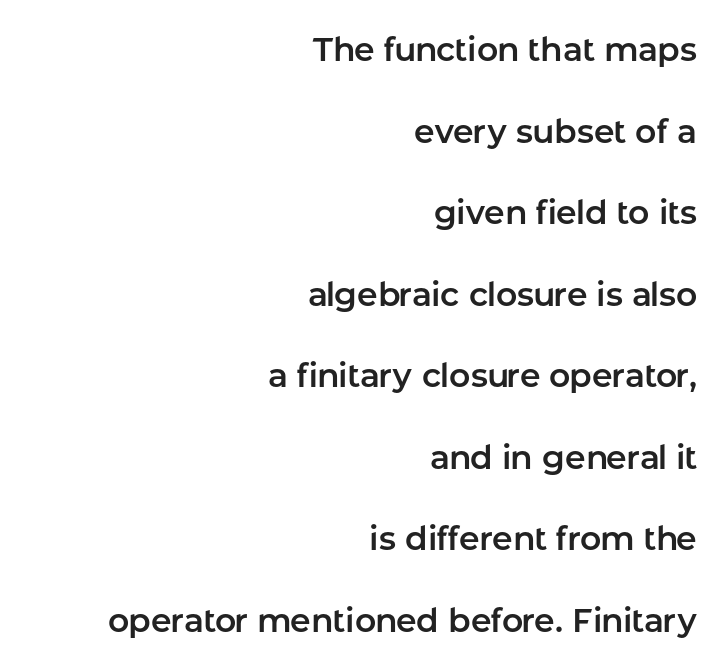
The image shows 33 px sans-serif type, upright; set right-aligned, loose line spacing (2.47x), normal letter spacing, not underlined; low stroke contrast and a medium x-height.
